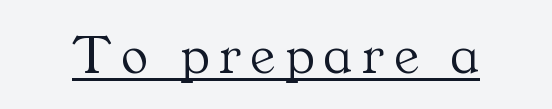
Stems and bowls with no extra thickness — not bold. Characters remain perfectly vertical along every line. Is there an underline? Yes — a line sits under the letters. Each letter keeps its own natural width here, so spacing adapts to shape. Is this a sans? No — the strokes have serifs.
